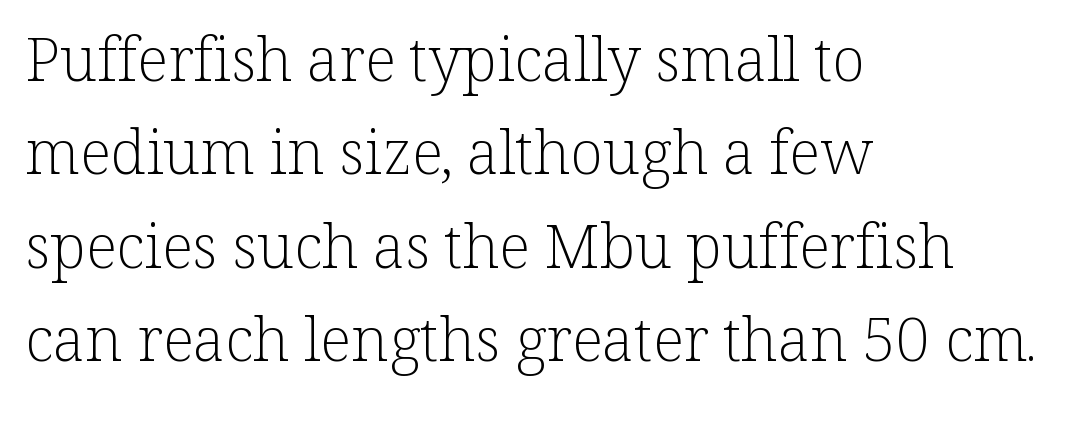
The glyphs in this specimen are seriffed. Spacing verdict: proportional, widths tailored to each character. This is the regular roman posture of the typeface. Glyph-to-glyph distance matches everyday printed text. Unmarked baselines from the first word to the last. The rendering uses a moderate line-height, typical for paragraphs.
